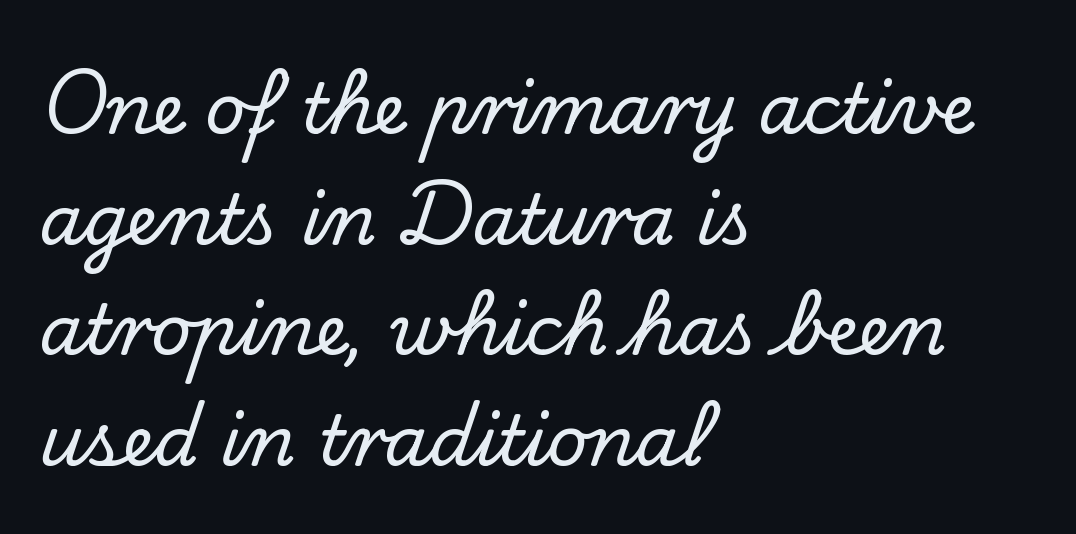
The image shows 70 px serif type; set left-aligned, normal line spacing (1.58x), normal letter spacing, not underlined; low stroke contrast and a small x-height.
